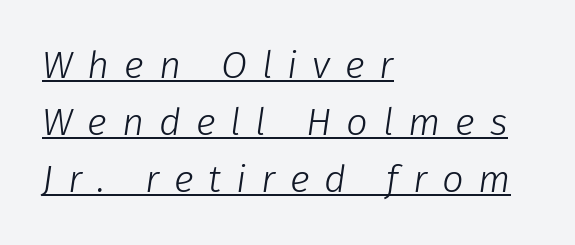
Q: Is the text bold? A: No.
Q: Is the text italic (slanted)? A: Yes, it leans right by about 8 degrees.
Q: Is the text underlined? A: Yes.
Q: How is the paragraph aligned? A: Left-aligned.
Q: Is the spacing between letters normal or unusually wide? A: Unusually wide.
Q: Is the spacing between lines tight, normal or loose? A: Normal.
Q: Width (condensed, normal, or wide)? A: Normal.
Q: Stroke contrast? A: Low.
Q: x-height? A: Medium.
Q: Monospaced? A: No.
